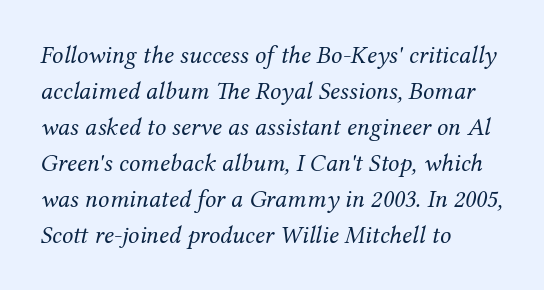
Q: Is the text bold? A: No.
Q: Is the text italic (slanted)? A: Yes, it leans right by about 12 degrees.
Q: Is the text underlined? A: No.
Q: How is the paragraph aligned? A: Left-aligned.
Q: Is the spacing between letters normal or unusually wide? A: Normal.
Q: Is the spacing between lines tight, normal or loose? A: Normal.
